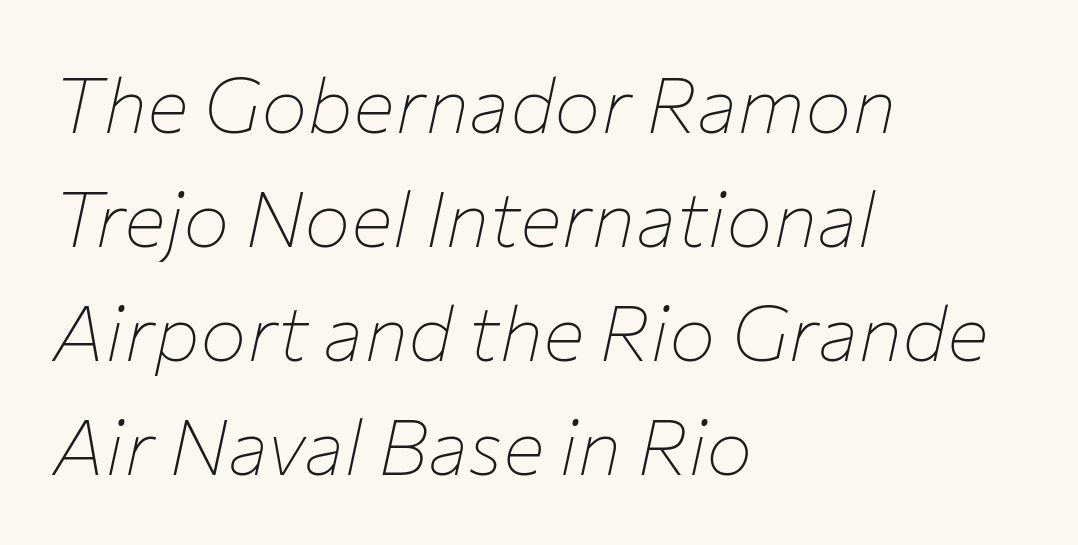
Each stroke keeps to a modest, everyday thickness or less. Descender tails drop into unmarked territory. Inter-character spacing is left at the font's built-in metrics. Quick note: interline space is typical. Think of a printed novel: that variable character pitch is what you see here.
